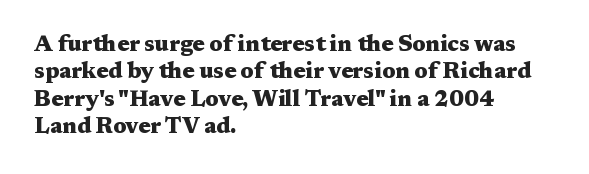
{"italic": "no", "bold": "yes", "underline": "no", "align": "left", "line_spacing": "normal", "line_spacing_ratio": 1.25, "letter_spacing": "normal", "letter_spacing_em": 0.0, "glyph_px": 22}
